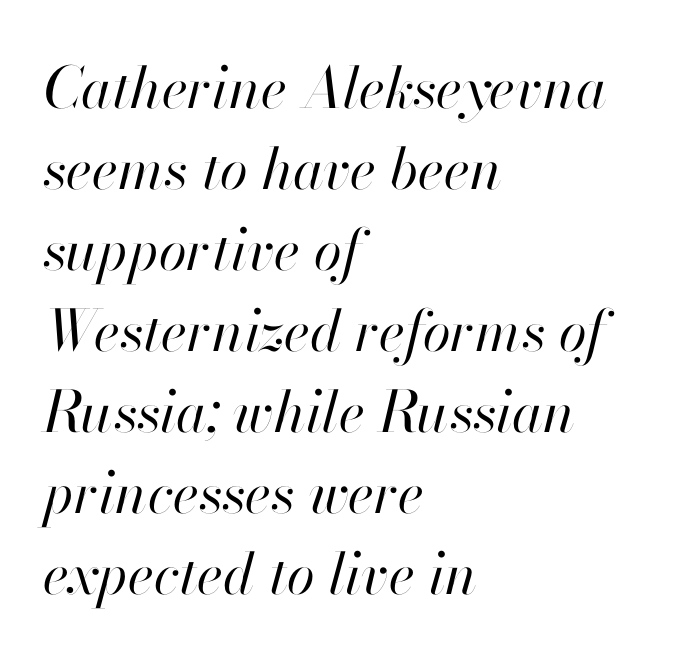
The image shows 57 px regular-weight type, italic (leaning right); set left-aligned, normal line spacing (1.42x), normal letter spacing, not underlined; high stroke contrast and a small x-height.
